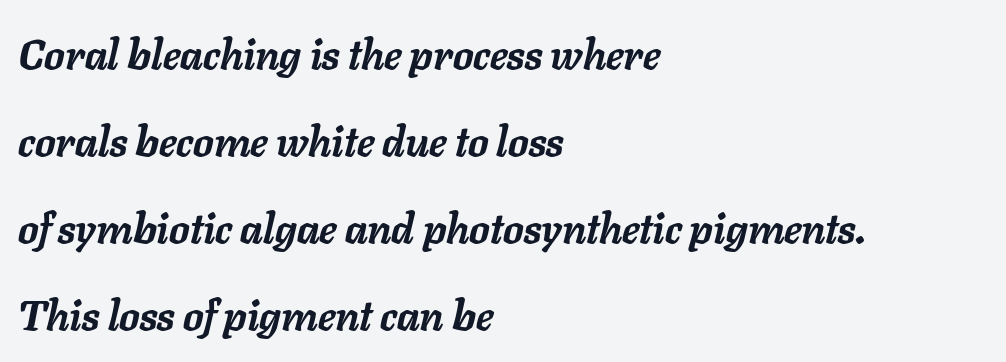
A clean baseline with only descenders dipping below it. Compared with a centered layout, this one pins lines to the left instead. Inter-character spacing is left at the font's built-in metrics. This sample has the flowing, uneven cadence of proportional lettering. Is the type bold? Yes — the strokes are clearly thick and heavy.
